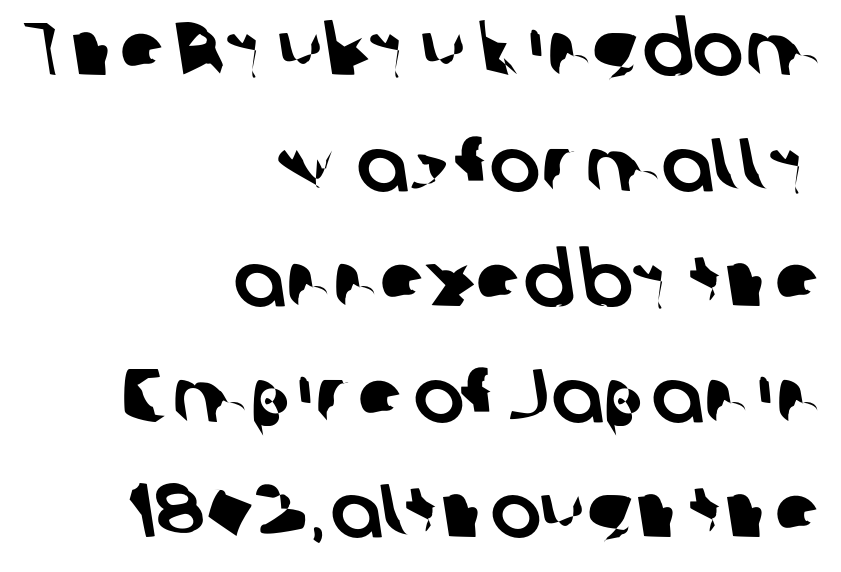
Each new line begins a customary step beneath the previous one. No extra tracking has been applied to these lines. The rendering shows plain stroke endings on the letterforms — a sans-serif design. Has an underline been added? It has not. Here the designer chose a conventional face with non-uniform glyph widths.
